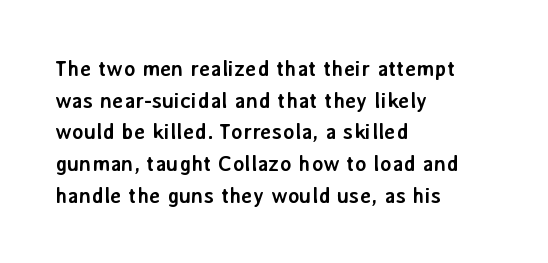
The image shows 22 px bold type, upright; set left-aligned, normal line spacing (1.44x), normal letter spacing, not underlined.
